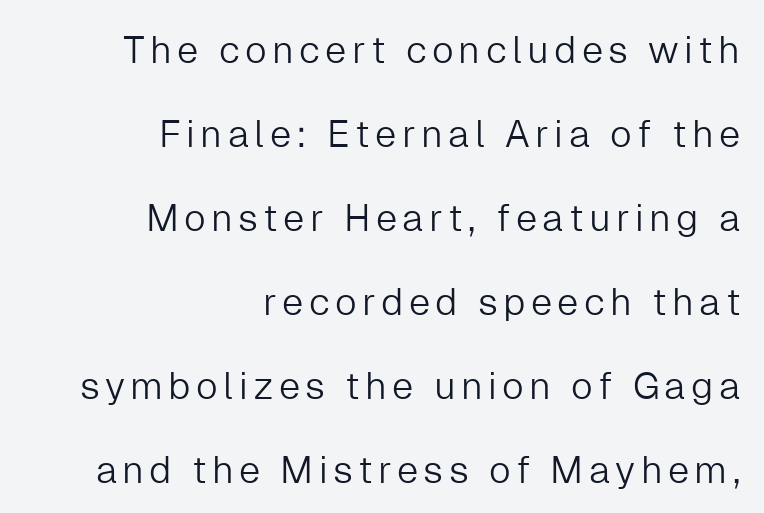
Q: Is the text bold? A: No.
Q: Is the text italic (slanted)? A: No, it is upright.
Q: Is the typeface a serif or a sans-serif typeface? A: Sans-serif.
Q: Is the text underlined? A: No.
Q: How is the paragraph aligned? A: Right-aligned.
Q: Is the spacing between lines tight, normal or loose? A: Loose.
Q: Width (condensed, normal, or wide)? A: Normal.
Q: Stroke contrast? A: Low.
Q: x-height? A: Medium.
Q: Monospaced? A: No.
